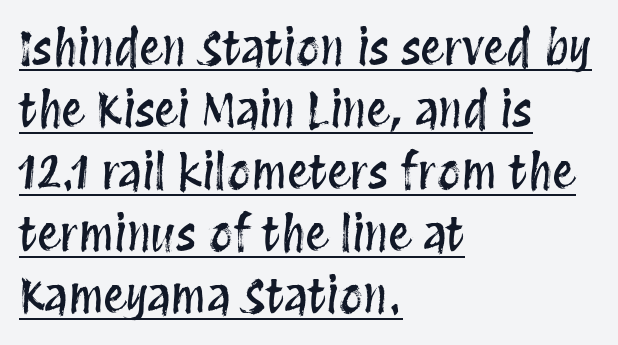
The image shows 47 px condensed type, upright; set left-aligned, normal line spacing (1.32x), normal letter spacing, underlined; medium stroke contrast and a large x-height.
